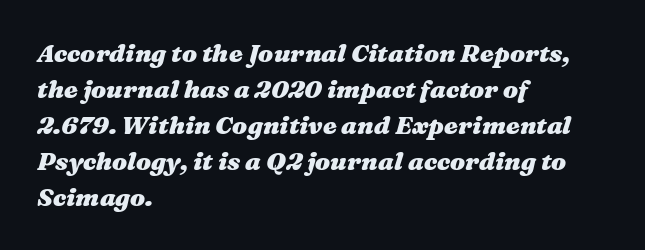
The image shows 25 px bold type, italic (leaning right); set left-aligned, normal line spacing (1.44x), normal letter spacing, not underlined.
